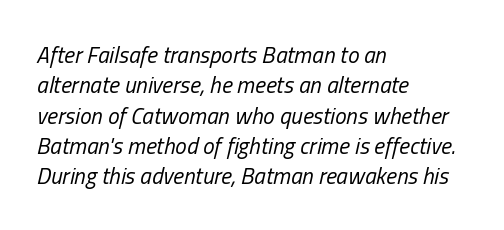
Descender tails drop into unmarked territory. Nobody touched the tracking dial on this one. The font sits on the lighter half of the weight spectrum, regular included. Horizontal bands of white between lines are of average thickness. Observe the lean: these are italic letterforms. Caption: multi-line text, flush left, ragged right.
